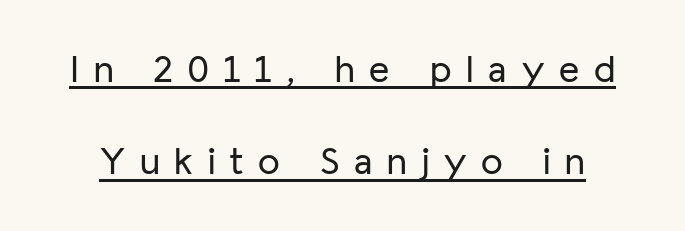
Q: Is the text italic (slanted)? A: No, it is upright.
Q: Is the typeface a serif or a sans-serif typeface? A: Sans-serif.
Q: Is the text underlined? A: Yes.
Q: Is the spacing between letters normal or unusually wide? A: Unusually wide.
Q: Is the spacing between lines tight, normal or loose? A: Loose.
Q: Width (condensed, normal, or wide)? A: Normal.
Q: Stroke contrast? A: Low.
Q: x-height? A: Medium.
Q: Monospaced? A: No.
